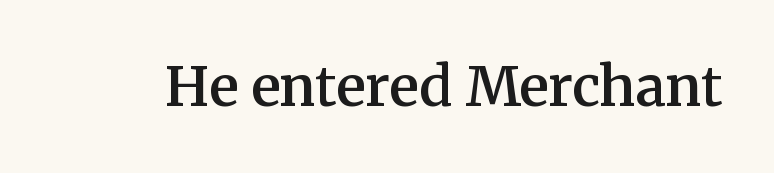
The characters display serif detailing at their extremities. Is this a fixed-width face? No — the glyphs have proportional, varying widths. Characters follow at the spacing the type designer built in. Posture: vertical.
